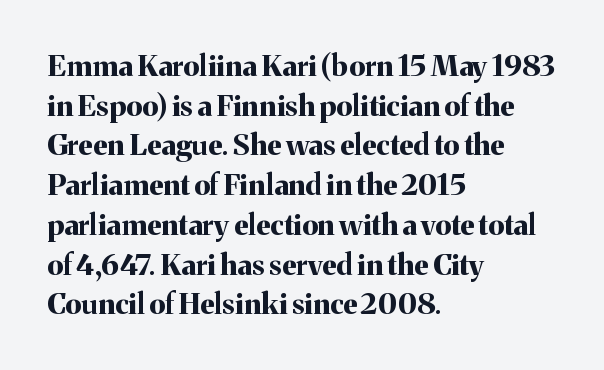
What kind of face is this? One with serifs. Is this a fixed-width face? No — the glyphs have proportional, varying widths. The lettering stays uniformly vertical, giving the passage a roman look. The face used here is rendered with its standard letterfit. Line spacing here is normal. Does the weight exceed regular? Yes, all the way to bold.
